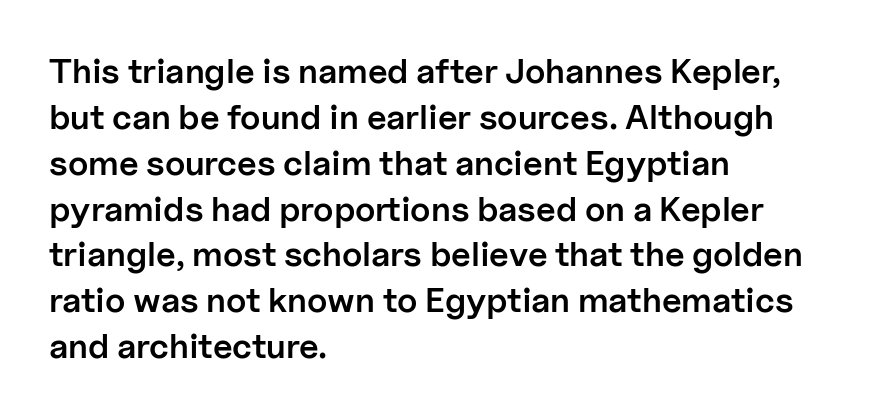
Q: Is the text bold? A: Semi-bold.
Q: Is the text italic (slanted)? A: No, it is upright.
Q: Is the typeface a serif or a sans-serif typeface? A: Sans-serif.
Q: Is the text underlined? A: No.
Q: How is the paragraph aligned? A: Left-aligned.
Q: Is the spacing between letters normal or unusually wide? A: Normal.
Q: Is the spacing between lines tight, normal or loose? A: Normal.
Q: Width (condensed, normal, or wide)? A: Normal.
Q: Stroke contrast? A: Low.
Q: x-height? A: Medium.
Q: Monospaced? A: No.
